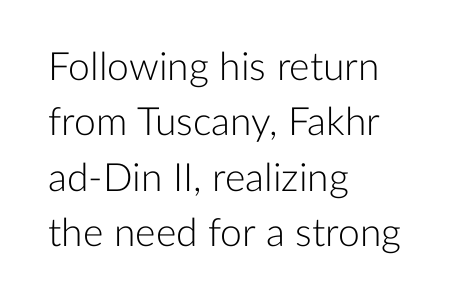
Q: Is the text bold? A: No.
Q: Is the text italic (slanted)? A: No, it is upright.
Q: Is the typeface a serif or a sans-serif typeface? A: Sans-serif.
Q: Is the text underlined? A: No.
Q: How is the paragraph aligned? A: Left-aligned.
Q: Is the spacing between letters normal or unusually wide? A: Normal.
Q: Is the spacing between lines tight, normal or loose? A: Normal.
Q: Width (condensed, normal, or wide)? A: Normal.
Q: Stroke contrast? A: Low.
Q: x-height? A: Medium.
Q: Monospaced? A: No.
